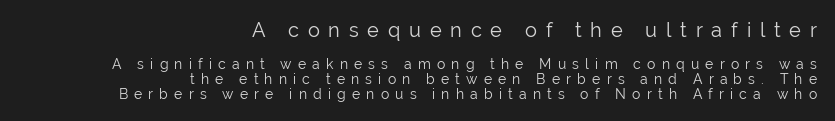
Q: Is the text bold? A: No.
Q: Is the text italic (slanted)? A: No, it is upright.
Q: Is the text underlined? A: No.
Q: How is the paragraph aligned? A: Right-aligned.
Q: Is the spacing between letters normal or unusually wide? A: Unusually wide.
Q: Is the spacing between lines tight, normal or loose? A: Tight.
Q: Which block of text is set in a larger size, the first (top) or the second (bottom)? A: The first (top) one.
